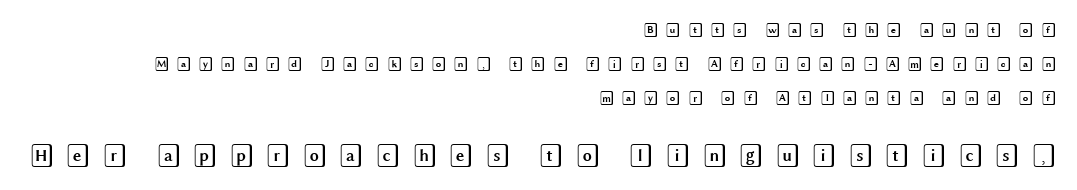
{"italic": "no", "underline": "no", "align": "right", "line_spacing": "loose", "line_spacing_ratio": 2.42, "letter_spacing": "wide", "letter_spacing_em": 0.49, "larger_block": "second", "size_ratio": 1.64, "glyph_px": 23}
